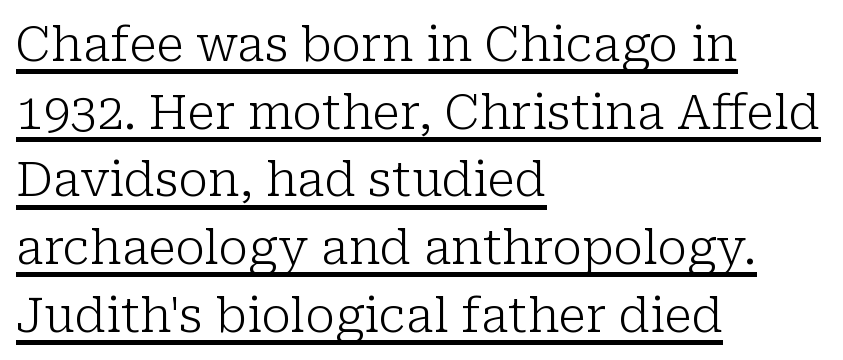
The rendering uses natural spacing where letterforms have individual widths. The vertical gap from one line to the next is medium. Italic? Not at all — the glyphs are vertical. Check where the strokes stop: tiny serifs finish them off. Letters have the restrained weight of plain body copy at most. Descenders here cross a horizontal rule under the line.
